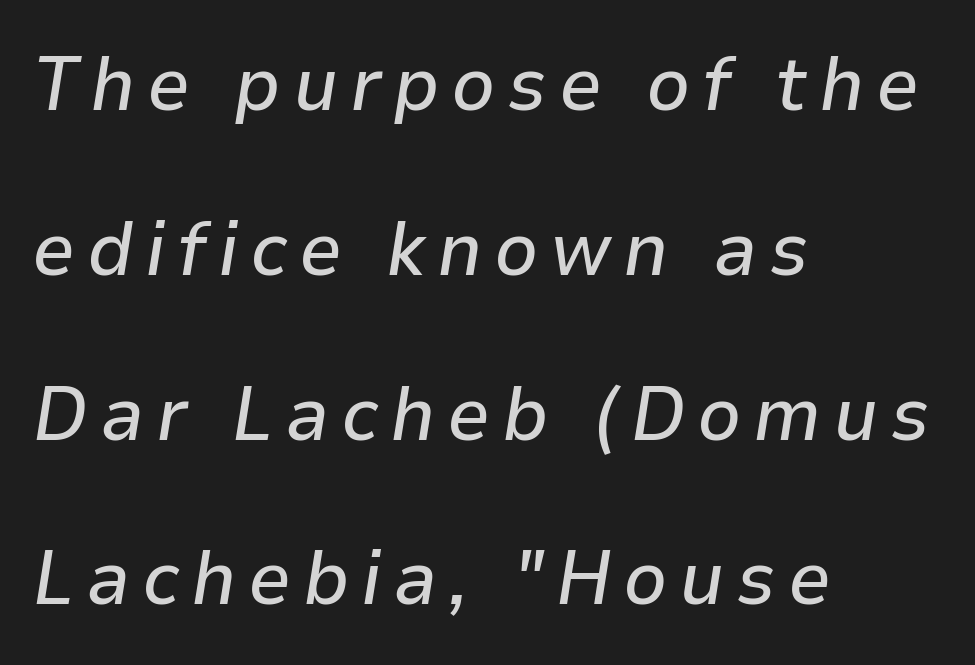
Q: Is the text italic (slanted)? A: Yes, it leans right by about 9 degrees.
Q: Is the text underlined? A: No.
Q: How is the paragraph aligned? A: Left-aligned.
Q: Is the spacing between lines tight, normal or loose? A: Loose.
Q: Width (condensed, normal, or wide)? A: Normal.
Q: Stroke contrast? A: Low.
Q: x-height? A: Medium.
Q: Monospaced? A: No.
